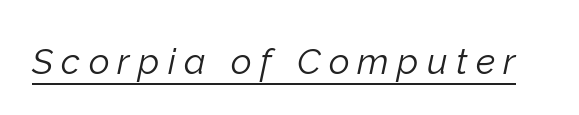
{"italic": "yes", "lean": "right", "slant_degrees": 12, "bold": "no", "weight": "light", "width": "normal", "stroke_contrast": "low", "x_height": "medium", "monospaced": "no", "underline": "yes", "letter_spacing": "wide", "letter_spacing_em": 0.23, "glyph_px": 36}
